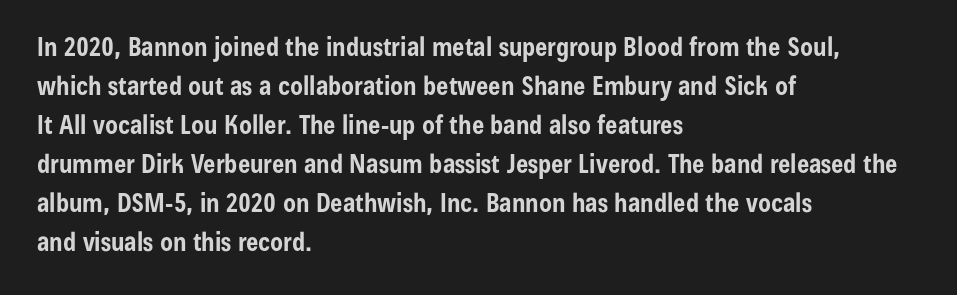
Q: Is the text bold? A: Yes.
Q: Is the text italic (slanted)? A: No, it is upright.
Q: Is the text underlined? A: No.
Q: How is the paragraph aligned? A: Left-aligned.
Q: Is the spacing between letters normal or unusually wide? A: Normal.
Q: Is the spacing between lines tight, normal or loose? A: Normal.
